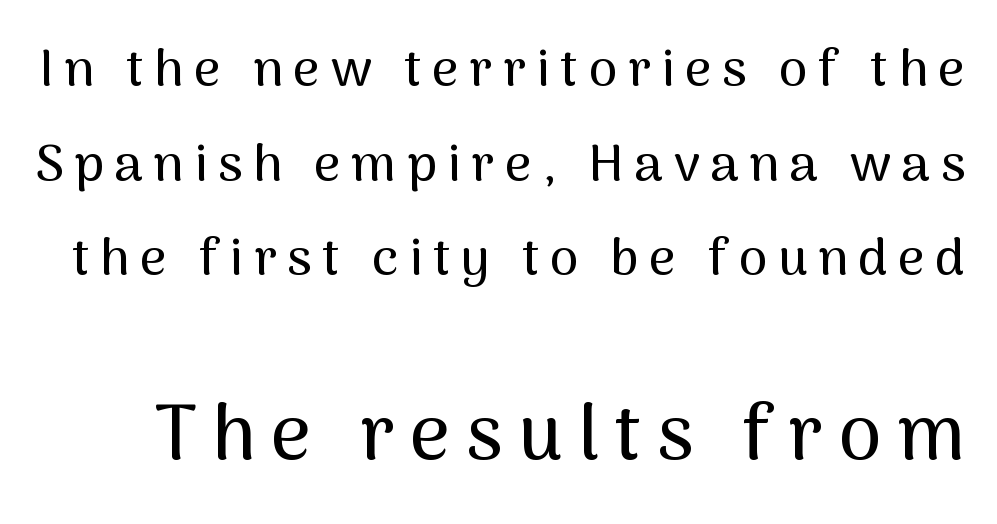
{"serif": "no", "italic": "no", "width": "normal", "stroke_contrast": "medium", "x_height": "medium", "monospaced": "no", "underline": "no", "line_spacing_ratio": 1.82, "letter_spacing": "wide", "letter_spacing_em": 0.2, "larger_block": "second", "size_ratio": 1.5, "glyph_px": 78}
